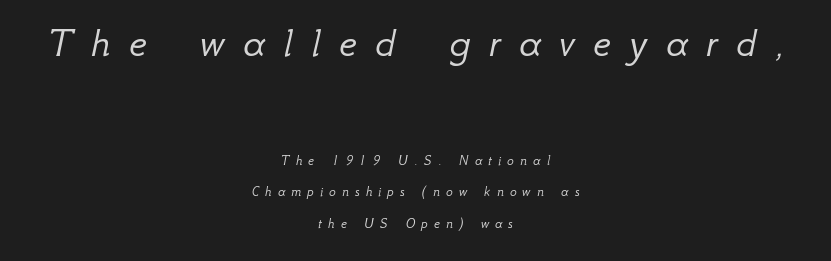
Q: Is the text bold? A: No.
Q: Is the text italic (slanted)? A: Yes, it leans right by about 12 degrees.
Q: Is the text underlined? A: No.
Q: How is the paragraph aligned? A: Centered.
Q: Is the spacing between letters normal or unusually wide? A: Unusually wide.
Q: Is the spacing between lines tight, normal or loose? A: Loose.
Q: Which block of text is set in a larger size, the first (top) or the second (bottom)? A: The first (top) one.
Q: Width (condensed, normal, or wide)? A: Normal.
Q: Stroke contrast? A: Low.
Q: x-height? A: Small.
Q: Monospaced? A: No.
